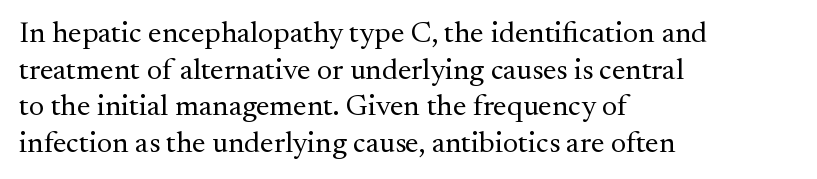
The weight tops out at a normal text grade. Reading down the block, your eye returns to a fixed left position each line. Words float on clear page, feet unadorned. Do the characters align in a grid? No, the font is proportional. The lettering stays uniformly vertical, giving the passage a roman look.
